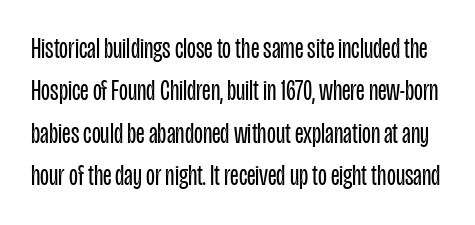
The cut favours lightness, reaching ordinary text weight at its darkest. Compared with typical body copy, the letter spacing here is the same. Each row of text sits above clean, open space. The rendering uses natural spacing where letterforms have individual widths.
